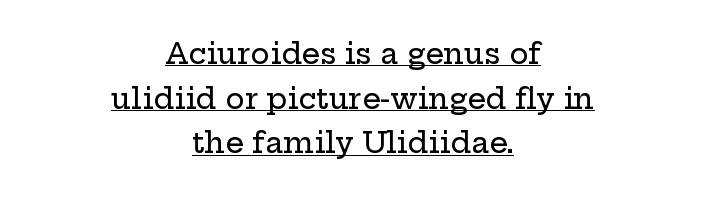
{"serif": "yes", "italic": "no", "width": "wide", "stroke_contrast": "low", "x_height": "medium", "monospaced": "no", "underline": "yes", "align": "center", "line_spacing": "normal", "line_spacing_ratio": 1.54, "letter_spacing": "normal", "letter_spacing_em": 0.0, "glyph_px": 29}
